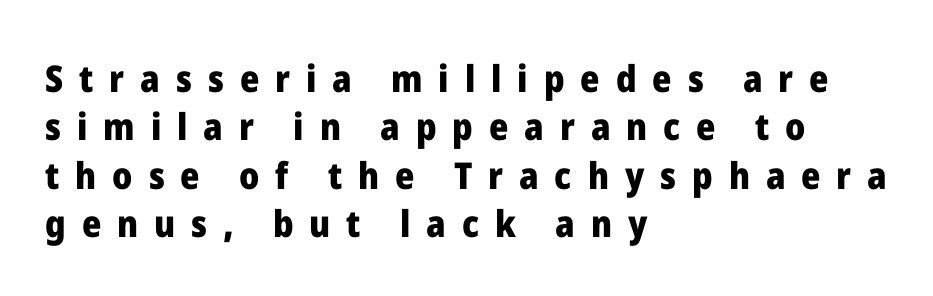
{"serif": "no", "italic": "no", "bold": "yes", "weight": "heavy", "width": "normal", "stroke_contrast": "low", "x_height": "medium", "monospaced": "no", "underline": "no", "align": "left", "line_spacing": "normal", "line_spacing_ratio": 1.31, "letter_spacing": "wide", "letter_spacing_em": 0.43, "glyph_px": 37}
